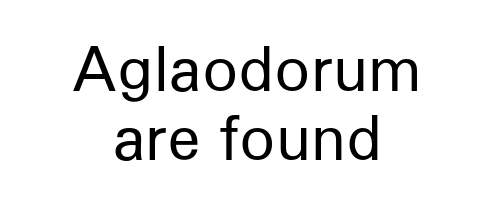
Caption: standard tracking, unaltered. Classification — sans serif. Teacher's note: observe the equal gaps on both sides — that is centered alignment. In terms of posture, this sample is upright. Do the characters align in a grid? No, the font is proportional.
